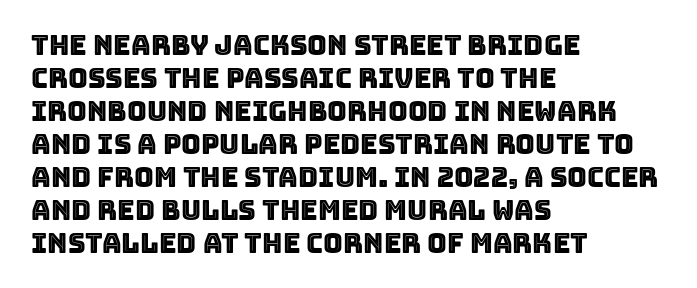
The image shows 27 px text type, upright; set left-aligned, line spacing 1.22x, normal letter spacing, not underlined.
